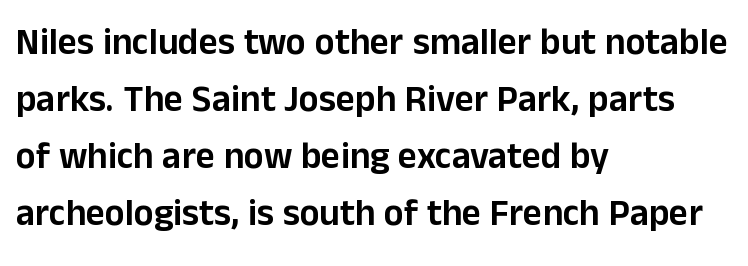
Are there feet on the stems? There aren't — it's a sans. The letters advance in unequal steps, a hallmark of proportional type. The horizontal fit of the characters is conventional and even. A normal amount of white space separates one row of letters from the next. Just letters on the line, the space beneath them empty.
